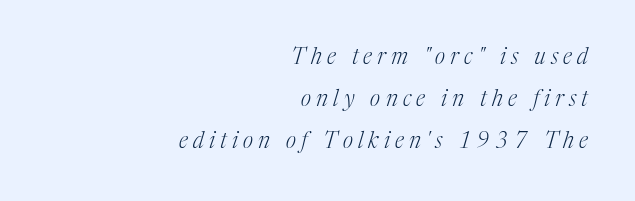
{"italic": "yes", "lean": "right", "slant_degrees": 17, "bold": "no", "underline": "no", "align": "right", "line_spacing": "loose", "line_spacing_ratio": 1.9, "letter_spacing": "wide", "letter_spacing_em": 0.24, "glyph_px": 22}
